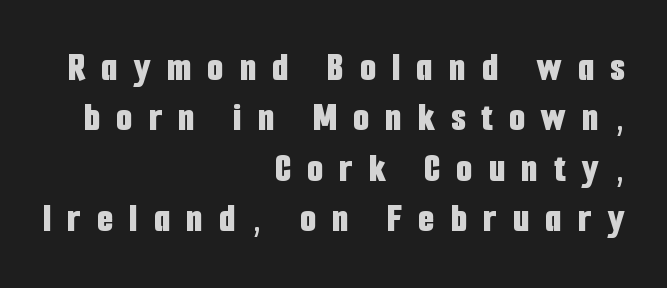
{"serif": "no", "italic": "no", "bold": "yes", "weight": "bold", "width": "condensed", "stroke_contrast": "low", "x_height": "medium", "monospaced": "no", "underline": "no", "align": "right", "line_spacing_ratio": 1.23, "letter_spacing": "wide", "letter_spacing_em": 0.4, "glyph_px": 41}
